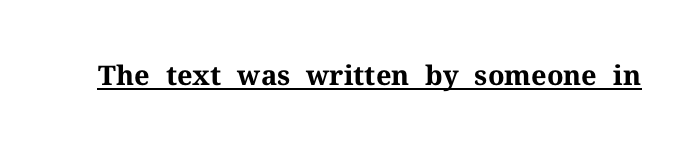
The image shows 27 px bold type, upright; set normal letter spacing, underlined.
